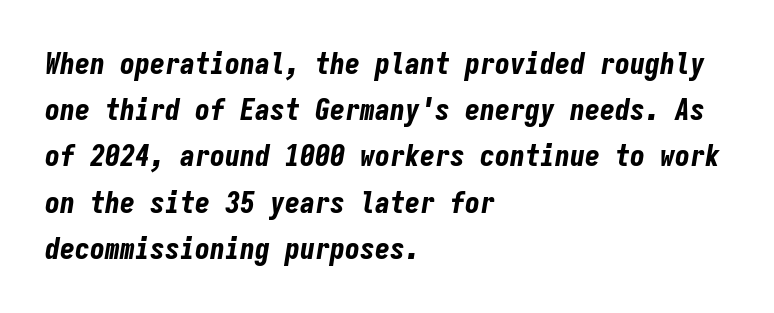
{"italic": "yes", "lean": "right", "slant_degrees": 9, "bold": "yes", "weight": "bold", "width": "condensed", "stroke_contrast": "low", "x_height": "medium", "monospaced": "yes", "underline": "no", "align": "left", "line_spacing": "normal", "line_spacing_ratio": 1.54, "letter_spacing": "normal", "letter_spacing_em": 0.0, "glyph_px": 30}
